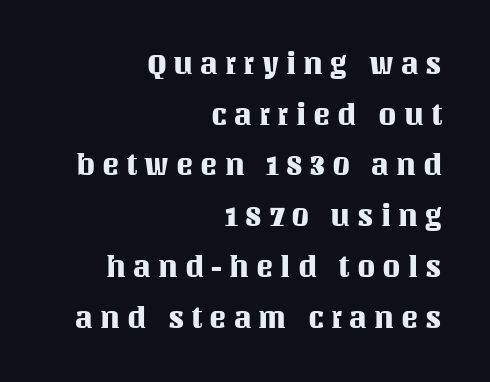
Q: Is the text italic (slanted)? A: No, it is upright.
Q: Is the text underlined? A: No.
Q: How is the paragraph aligned? A: Right-aligned.
Q: Is the spacing between letters normal or unusually wide? A: Unusually wide.
Q: Width (condensed, normal, or wide)? A: Normal.
Q: Stroke contrast? A: Medium.
Q: x-height? A: Large.
Q: Monospaced? A: No.
